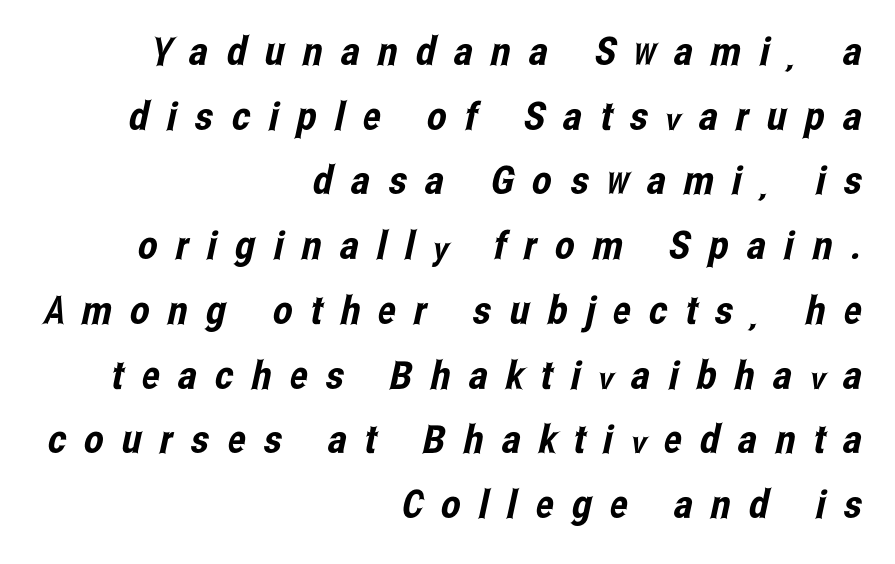
{"serif": "no", "width": "condensed", "stroke_contrast": "low", "x_height": "medium", "monospaced": "no", "underline": "no", "align": "right", "line_spacing": "normal", "line_spacing_ratio": 1.66, "letter_spacing": "wide", "letter_spacing_em": 0.47, "glyph_px": 39}
